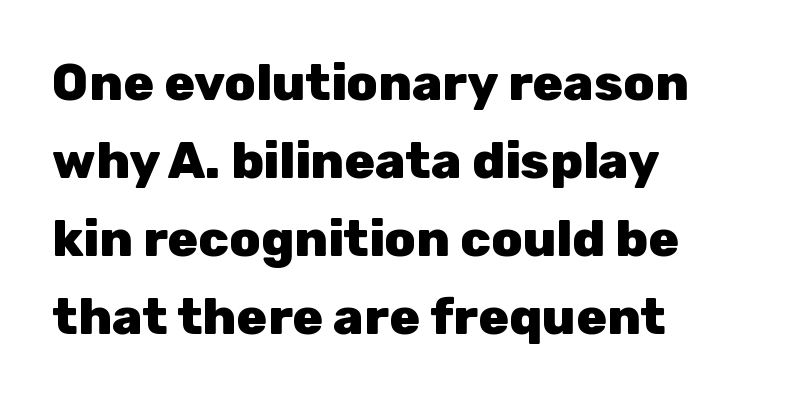
Posture: upright roman. Caption: bold face, heavy strokes. The letters advance in unequal steps, a hallmark of proportional type. Interline gaps are of average width in this sample. Descender tails drop into unmarked territory.
